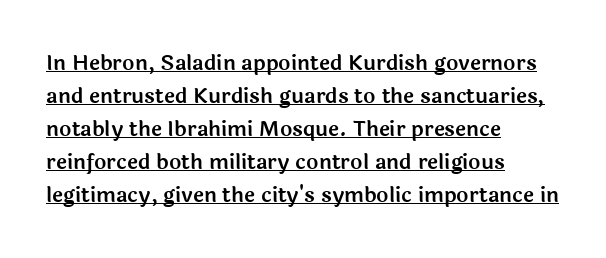
{"italic": "no", "underline": "yes", "align": "left", "line_spacing": "normal", "line_spacing_ratio": 1.57, "letter_spacing": "normal", "letter_spacing_em": 0.0, "glyph_px": 21}
